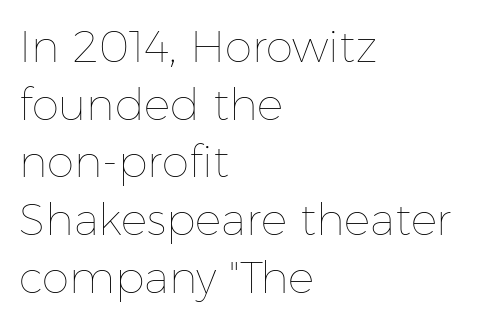
The image shows 44 px thin type, upright; set left-aligned, normal line spacing (1.31x), normal letter spacing, not underlined; low stroke contrast and a medium x-height.
